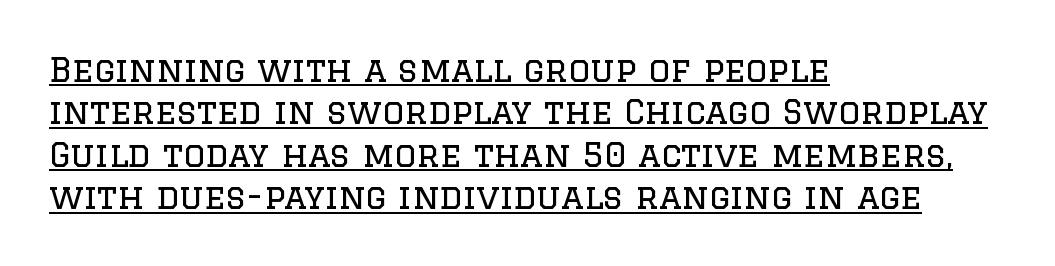
{"serif": "yes", "italic": "no", "bold": "no", "weight": "regular", "width": "normal", "stroke_contrast": "low", "x_height": "large", "monospaced": "no", "underline": "yes", "align": "left", "line_spacing": "normal", "line_spacing_ratio": 1.25, "letter_spacing": "normal", "letter_spacing_em": 0.0, "glyph_px": 34}
